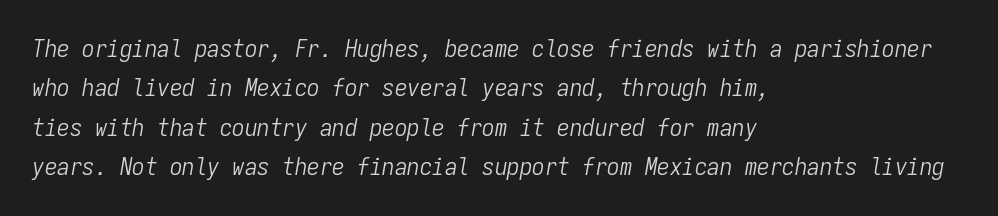
The passage shown is not bold in any degree. Between one letter and the next there's only the usual sliver of space. One-word summary of the alignment: left. These lines sit exactly where default settings would place them. Underlining? Definitely not there.
